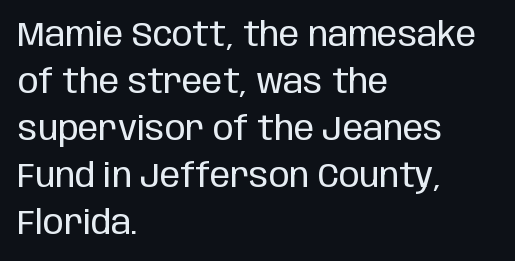
Caption: multi-line text, flush left, ragged right. Counters stay open thanks to moderate or lighter strokes. This sample keeps an unexceptional amount of space between lines. The foot of each line stays bare and open. Stroke terminals: plain, sans-serif.
